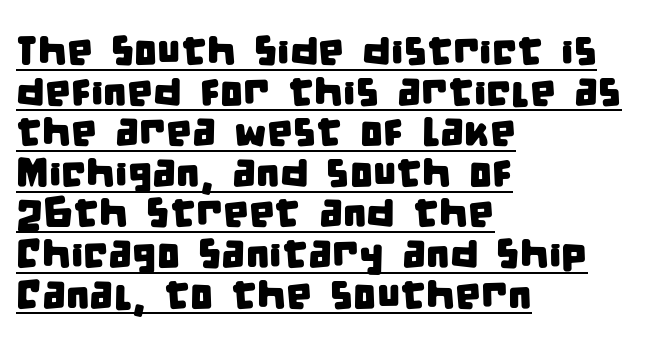
{"serif": "no", "width": "condensed", "stroke_contrast": "low", "x_height": "large", "monospaced": "no", "underline": "yes", "align": "left", "line_spacing": "tight", "line_spacing_ratio": 0.99, "letter_spacing": "normal", "letter_spacing_em": 0.0, "glyph_px": 41}
